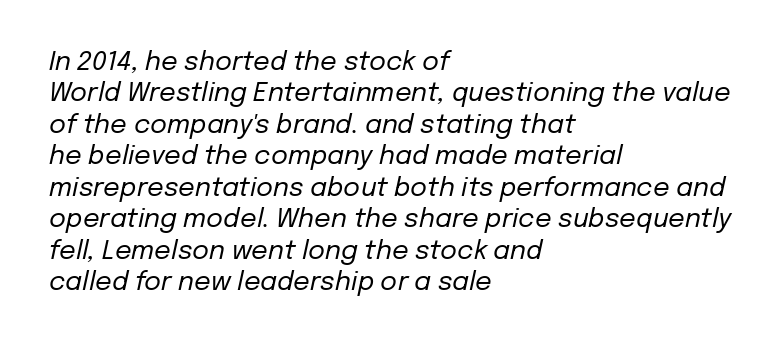
The image shows 26 px text type, italic (leaning right); set left-aligned, line spacing 1.21x, normal letter spacing, not underlined.
